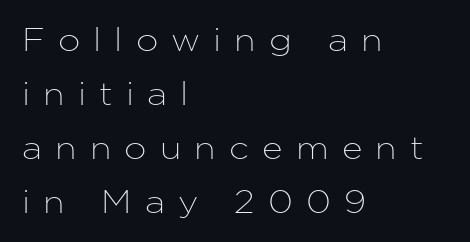
Here the designer chose a conventional face with non-uniform glyph widths. Style check: upright. Notice how the passage keeps a crisp vertical edge on the left only. Plain, unruled lines of type.
